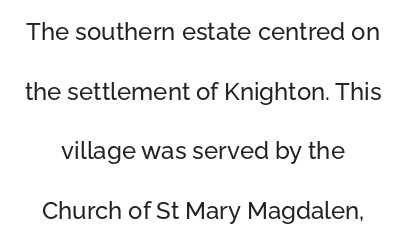
{"italic": "no", "underline": "no", "line_spacing": "loose", "line_spacing_ratio": 2.48, "letter_spacing": "normal", "letter_spacing_em": 0.0, "glyph_px": 24}
